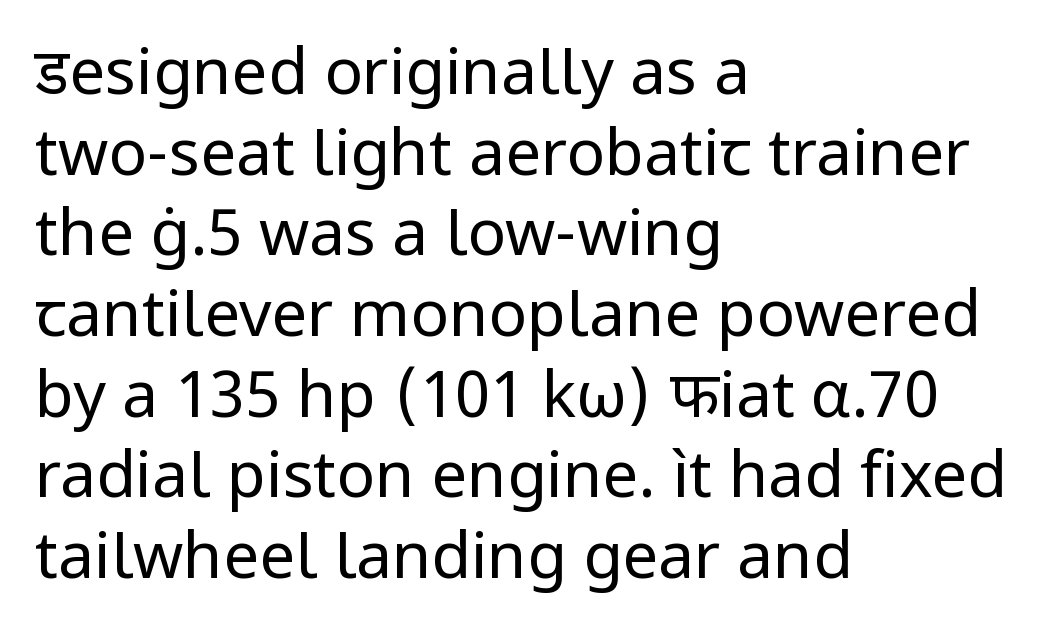
Q: Is the text bold? A: No.
Q: Is the text italic (slanted)? A: No, it is upright.
Q: Is the typeface a serif or a sans-serif typeface? A: Sans-serif.
Q: Is the text underlined? A: No.
Q: How is the paragraph aligned? A: Left-aligned.
Q: Is the spacing between letters normal or unusually wide? A: Normal.
Q: Is the spacing between lines tight, normal or loose? A: Normal.
Q: Width (condensed, normal, or wide)? A: Normal.
Q: Stroke contrast? A: Low.
Q: x-height? A: Medium.
Q: Monospaced? A: No.
